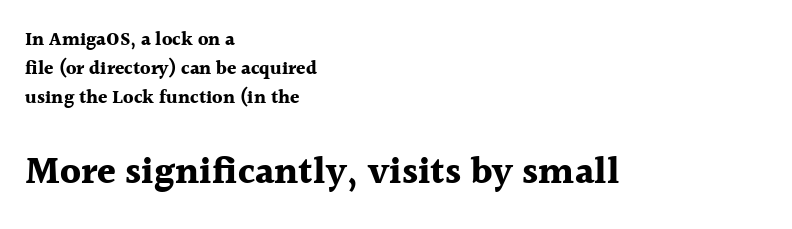
The image shows 38 px bold serif type, upright; set left-aligned, normal line spacing (1.53x), normal letter spacing, not underlined; the second (bottom) block is 2.0x larger; a medium x-height.
